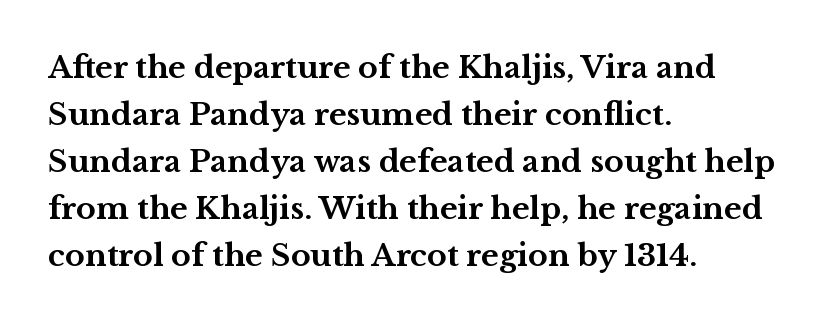
You can tell from the footed stems that serif type was used. Glance below the letters and you will spot only blank space. The tracking reads as untouched default to a designer's eye. Tall strokes in this sample are plumb rather than angled. Strong, thick strokes mark this as bold type. Whoever set this chose a conventional vertical rhythm.
